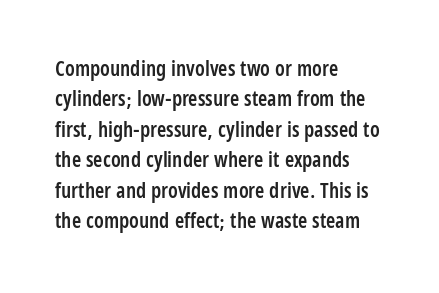
The image shows 21 px text type, upright; set left-aligned, normal line spacing (1.45x), normal letter spacing, not underlined.
